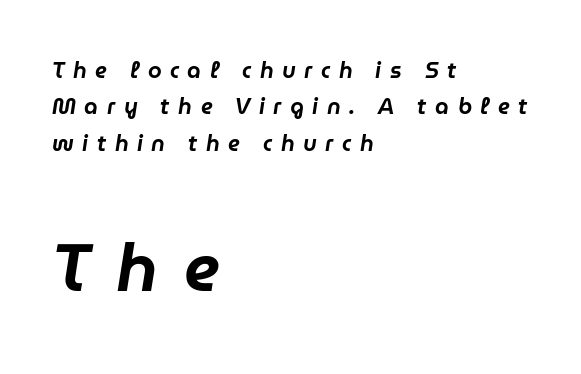
The image shows 67 px text type, italic (leaning right); set left-aligned, normal line spacing (1.65x), unusually wide letter spacing (+0.39 em), not underlined; the second (bottom) block is 3.05x larger; low stroke contrast and a medium x-height.
